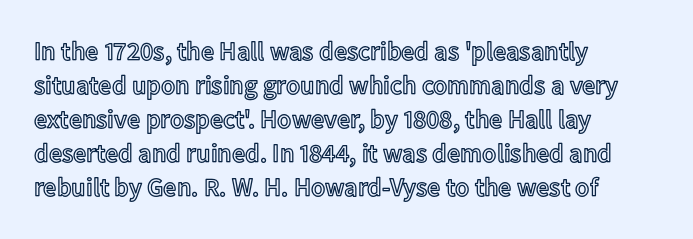
{"italic": "no", "underline": "no", "align": "left", "line_spacing": "normal", "line_spacing_ratio": 1.31, "letter_spacing": "normal", "letter_spacing_em": 0.0, "glyph_px": 26}
